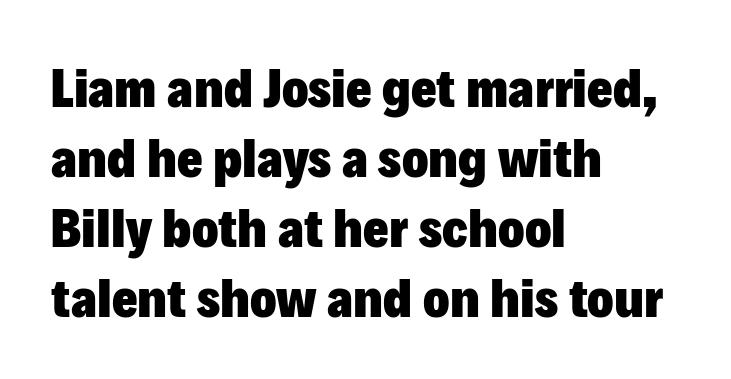
{"serif": "no", "italic": "no", "bold": "yes", "weight": "heavy", "width": "normal", "stroke_contrast": "low", "x_height": "medium", "monospaced": "no", "underline": "no", "align": "left", "line_spacing": "normal", "line_spacing_ratio": 1.27, "letter_spacing": "normal", "letter_spacing_em": 0.0, "glyph_px": 55}
